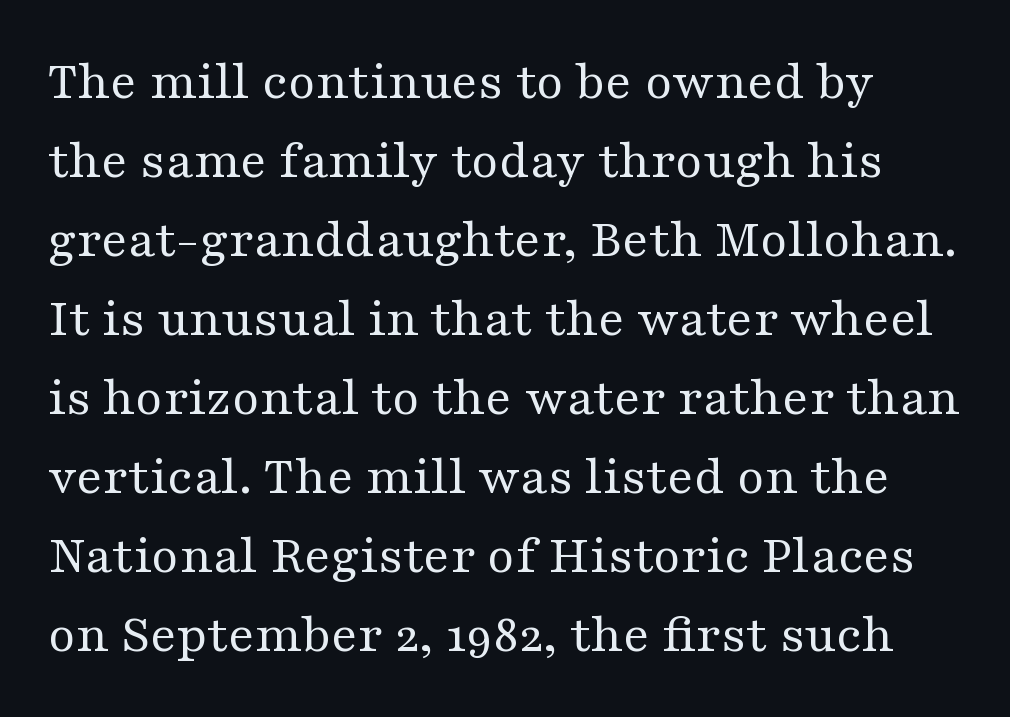
{"serif": "yes", "italic": "no", "bold": "no", "weight": "regular", "width": "wide", "stroke_contrast": "medium", "x_height": "medium", "monospaced": "no", "underline": "no", "line_spacing": "normal", "line_spacing_ratio": 1.41, "letter_spacing": "normal", "letter_spacing_em": 0.0, "glyph_px": 56}
